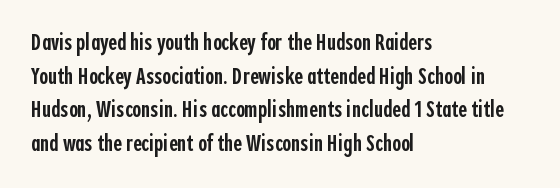
Q: Is the text bold? A: Semi-bold.
Q: Is the text italic (slanted)? A: No, it is upright.
Q: Is the text underlined? A: No.
Q: How is the paragraph aligned? A: Left-aligned.
Q: Is the spacing between letters normal or unusually wide? A: Normal.
Q: Is the spacing between lines tight, normal or loose? A: Normal.
